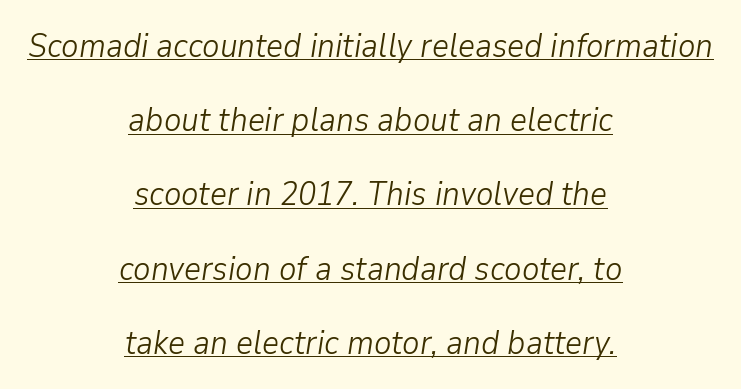
The image shows 33 px light type, italic (leaning right); set centered, loose line spacing (2.25x), normal letter spacing, underlined; low stroke contrast and a medium x-height.
